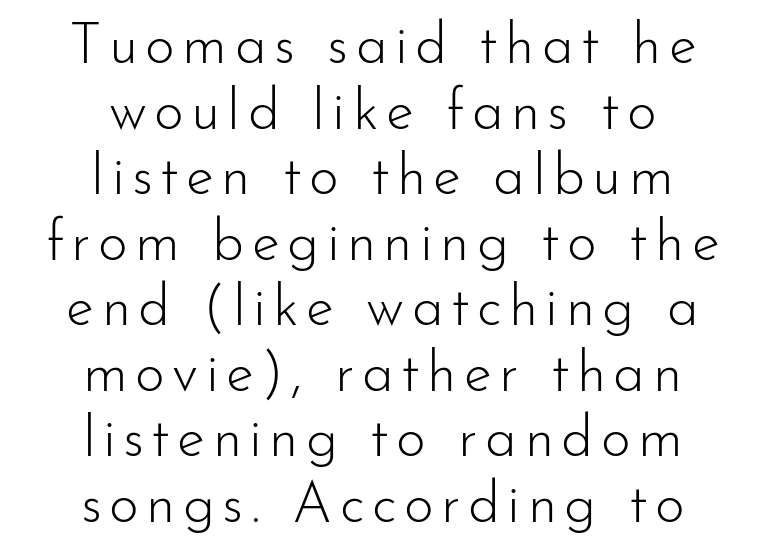
The image shows 57 px light sans-serif type, upright; set centered, tight line spacing (1.15x), not underlined; low stroke contrast and a small x-height.
